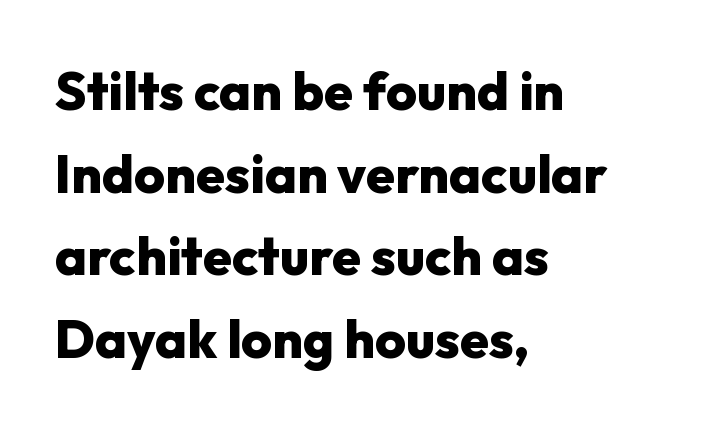
{"serif": "no", "italic": "no", "bold": "yes", "weight": "heavy", "width": "normal", "stroke_contrast": "low", "x_height": "medium", "monospaced": "no", "underline": "no", "align": "left", "line_spacing": "normal", "line_spacing_ratio": 1.56, "letter_spacing": "normal", "letter_spacing_em": 0.0, "glyph_px": 53}
